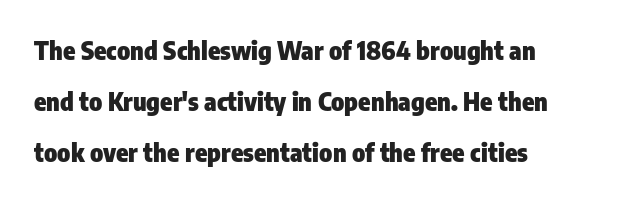
{"italic": "no", "bold": "yes", "underline": "no", "align": "left", "line_spacing": "loose", "line_spacing_ratio": 2.05, "letter_spacing": "normal", "letter_spacing_em": 0.0, "glyph_px": 25}
